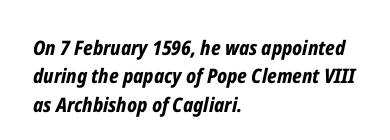
{"italic": "yes", "lean": "right", "slant_degrees": 12, "bold": "yes", "underline": "no", "align": "left", "line_spacing": "normal", "line_spacing_ratio": 1.42, "letter_spacing": "normal", "letter_spacing_em": 0.0, "glyph_px": 20}
